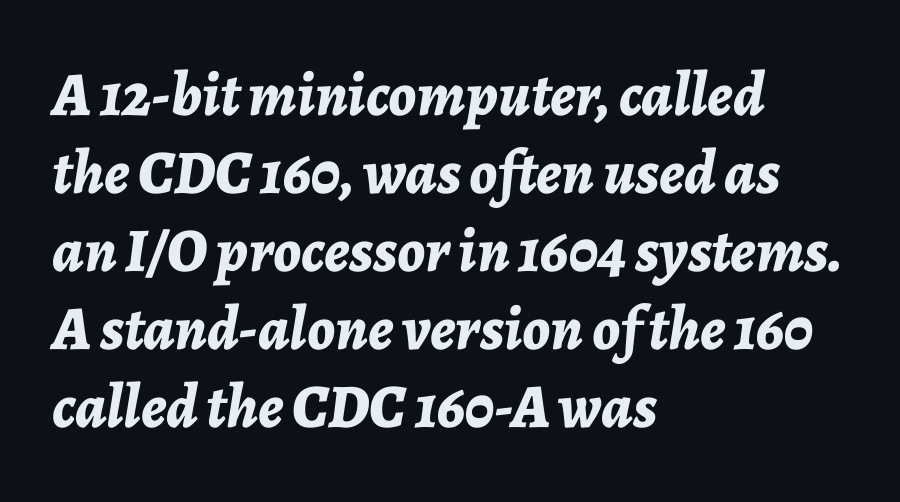
{"italic": "yes", "lean": "right", "slant_degrees": 7, "bold": "yes", "weight": "bold", "width": "normal", "stroke_contrast": "low", "x_height": "medium", "monospaced": "no", "underline": "no", "align": "left", "line_spacing": "normal", "line_spacing_ratio": 1.26, "letter_spacing": "normal", "letter_spacing_em": 0.0, "glyph_px": 62}
